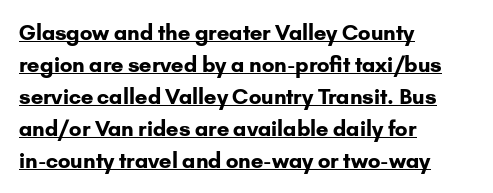
{"italic": "no", "bold": "yes", "underline": "yes", "align": "left", "line_spacing": "normal", "line_spacing_ratio": 1.52, "letter_spacing": "normal", "letter_spacing_em": 0.0, "glyph_px": 21}
